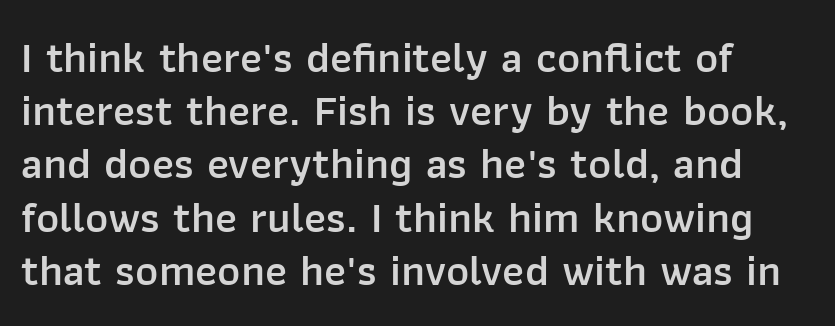
Reading down the block, your eye returns to a fixed left position each line. The rendering shows plain stroke endings on the letterforms — a sans-serif design. Inter-character spacing is left at the font's built-in metrics. This sample has the flowing, uneven cadence of proportional lettering. Notice how the stems are strictly vertical — no italics here.
